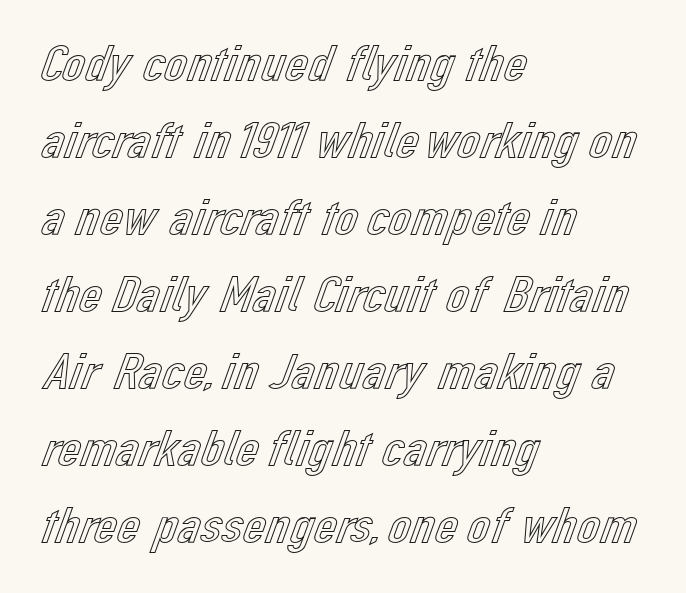
The image shows 51 px text type; set left-aligned, normal line spacing (1.51x), normal letter spacing, not underlined; a medium x-height.
